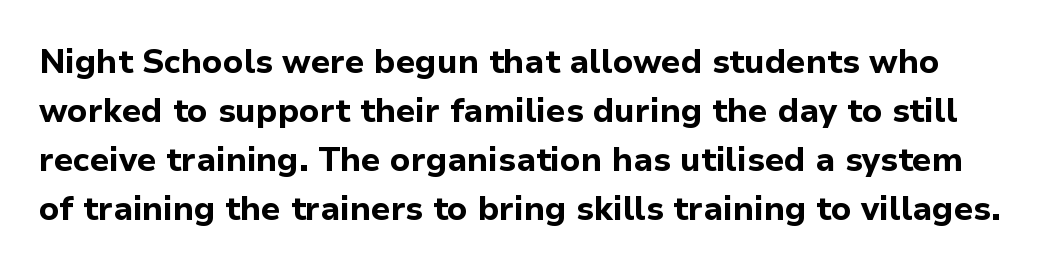
Tall strokes in this sample are plumb rather than angled. The rendering uses natural spacing where letterforms have individual widths. Is the type bold? Yes — the strokes are clearly thick and heavy. This block has exactly the height ordinary leading produces.
